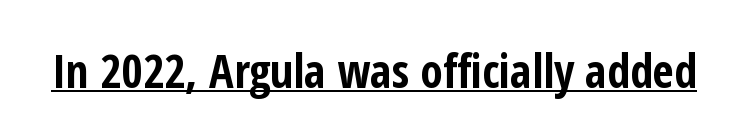
{"serif": "no", "italic": "no", "bold": "yes", "weight": "bold", "width": "condensed", "stroke_contrast": "low", "x_height": "medium", "monospaced": "no", "underline": "yes", "letter_spacing": "normal", "letter_spacing_em": 0.0, "glyph_px": 46}
